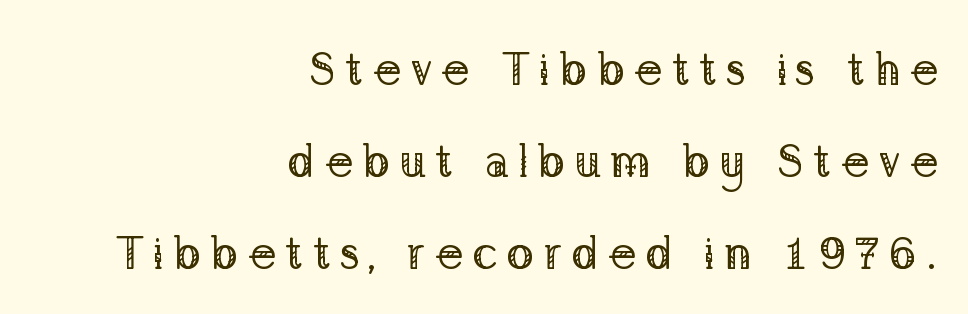
These lines are rendered in a variable-pitch font. The designer dialed line spacing up above the default. These lines stack with their right ends in a neat column. These lines are composed in type with serifs. Counters stay open thanks to moderate or lighter strokes. The words here are not underlined.
